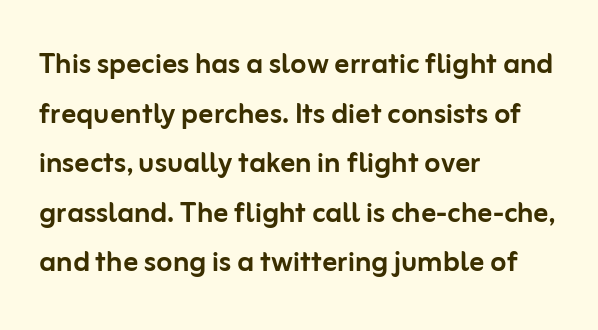
Q: Is the text italic (slanted)? A: No, it is upright.
Q: Is the typeface a serif or a sans-serif typeface? A: Sans-serif.
Q: Is the text underlined? A: No.
Q: How is the paragraph aligned? A: Left-aligned.
Q: Is the spacing between letters normal or unusually wide? A: Normal.
Q: Is the spacing between lines tight, normal or loose? A: Normal.
Q: Width (condensed, normal, or wide)? A: Normal.
Q: Stroke contrast? A: Low.
Q: x-height? A: Medium.
Q: Monospaced? A: No.
